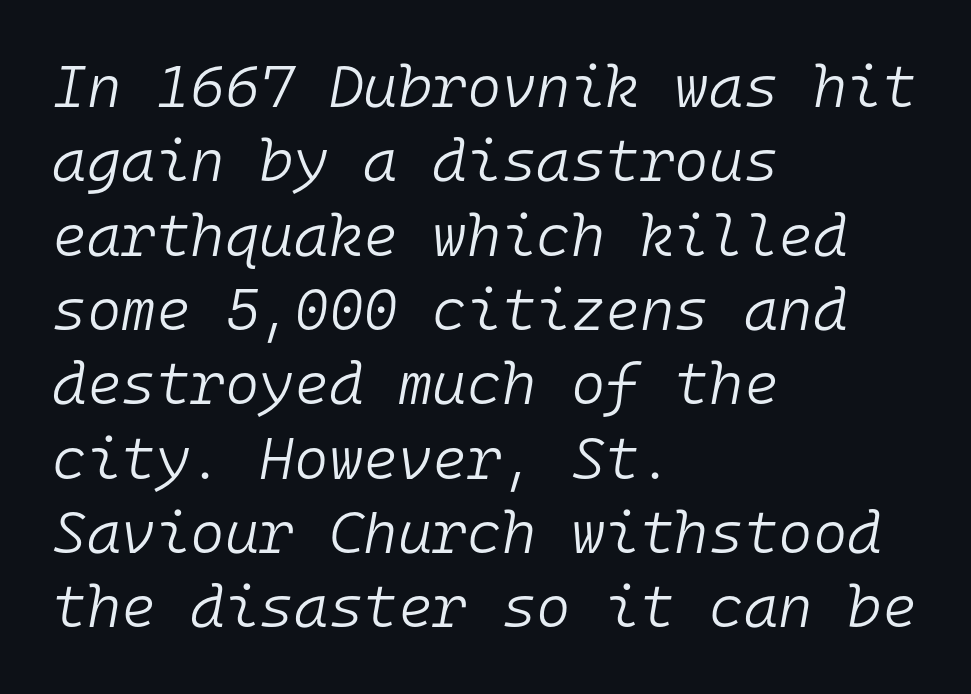
You could call the tracking neutral — neither tight nor loose. When letters slant like this, we call the style italic. The lines in this sample share a left origin and differ only in where they stop. Decoration check: the copy has no underline. Heft: none added — not bold.
